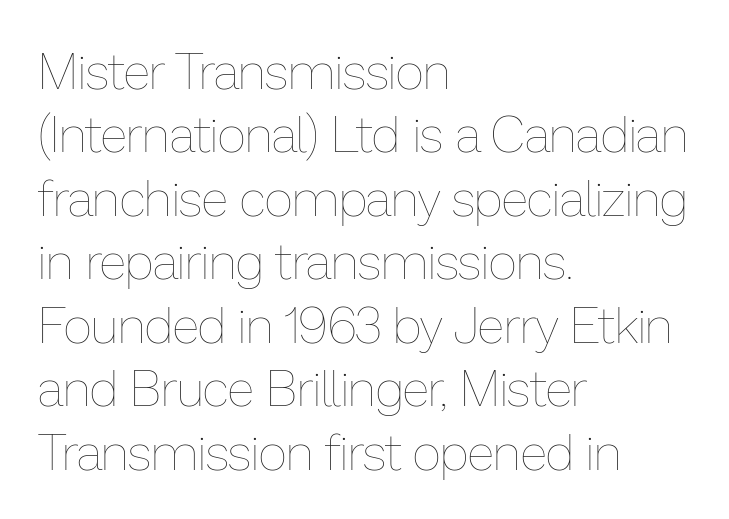
{"italic": "no", "bold": "no", "weight": "thin", "width": "normal", "stroke_contrast": "low", "x_height": "medium", "monospaced": "no", "underline": "no", "align": "left", "line_spacing": "normal", "line_spacing_ratio": 1.27, "letter_spacing": "normal", "letter_spacing_em": 0.0, "glyph_px": 50}
